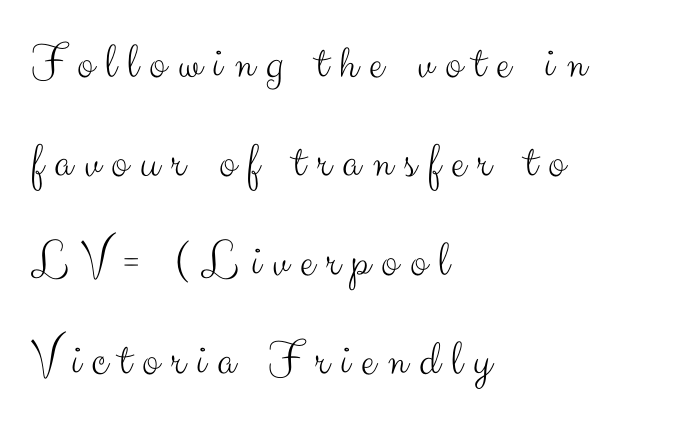
{"serif": "no", "bold": "no", "weight": "light", "width": "normal", "stroke_contrast": "medium", "x_height": "small", "monospaced": "no", "underline": "no", "align": "left", "line_spacing": "loose", "line_spacing_ratio": 1.98, "letter_spacing": "wide", "letter_spacing_em": 0.23, "glyph_px": 50}
